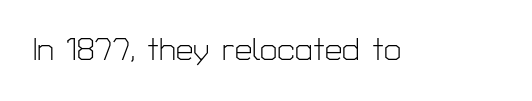
The image shows 31 px light sans-serif type, upright; set normal letter spacing, not underlined; low stroke contrast and a medium x-height.
